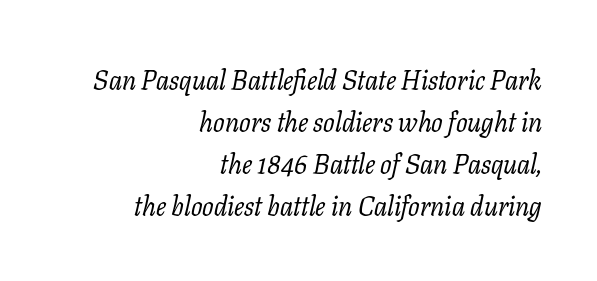
{"italic": "yes", "lean": "right", "slant_degrees": 11, "bold": "no", "underline": "no", "align": "right", "line_spacing": "normal", "line_spacing_ratio": 1.56, "letter_spacing": "normal", "letter_spacing_em": 0.0, "glyph_px": 27}
